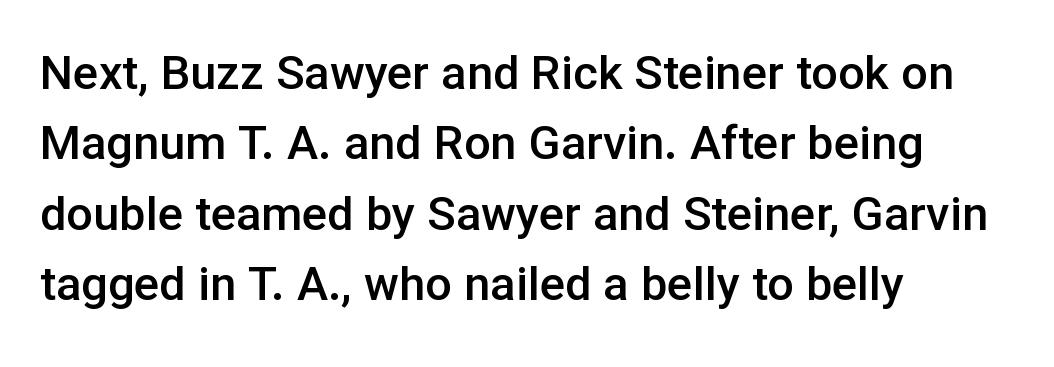
Q: Is the text bold? A: Semi-bold.
Q: Is the text italic (slanted)? A: No, it is upright.
Q: Is the typeface a serif or a sans-serif typeface? A: Sans-serif.
Q: Is the text underlined? A: No.
Q: How is the paragraph aligned? A: Left-aligned.
Q: Is the spacing between letters normal or unusually wide? A: Normal.
Q: Is the spacing between lines tight, normal or loose? A: Normal.
Q: Width (condensed, normal, or wide)? A: Normal.
Q: Stroke contrast? A: Low.
Q: x-height? A: Medium.
Q: Monospaced? A: No.
